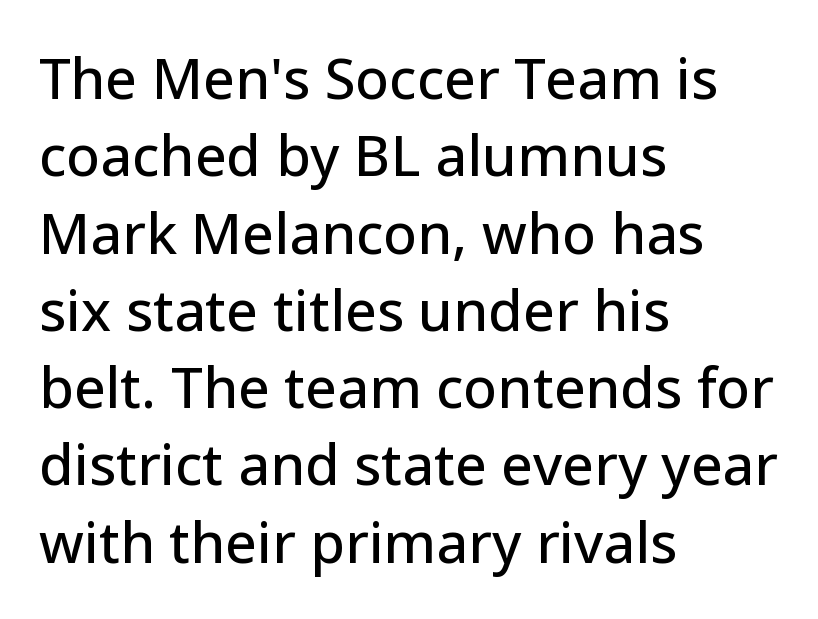
The image shows 56 px sans-serif type, upright; set left-aligned, normal line spacing (1.38x), normal letter spacing, not underlined; low stroke contrast and a medium x-height.
